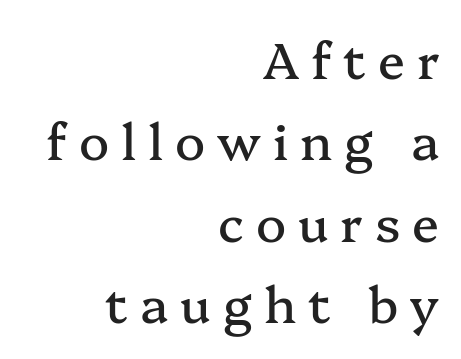
Decoration check: the copy has no underline. The typography opts for an upright posture over an oblique one. Short and long lines alike share a common ending point at right. Stroke terminals: seriffed. Observe the wide spacing: letters keep a clear distance from each other.
